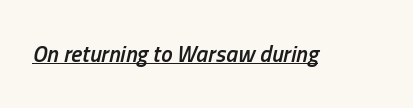
The image shows 23 px text type, italic (leaning right); set normal letter spacing, underlined.
